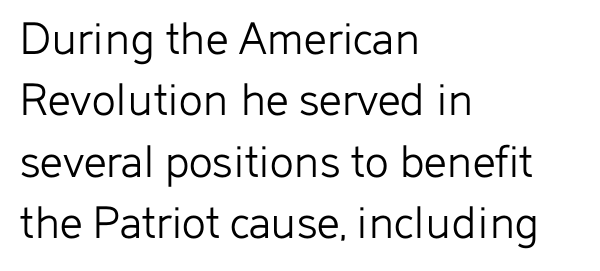
The image shows 50 px light sans-serif type, upright; set left-aligned, line spacing 1.23x, normal letter spacing, not underlined; low stroke contrast and a medium x-height.
